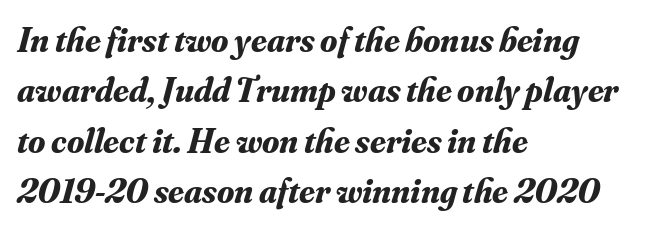
{"serif": "yes", "italic": "yes", "lean": "right", "slant_degrees": 16, "bold": "yes", "weight": "bold", "width": "normal", "stroke_contrast": "medium", "x_height": "small", "monospaced": "no", "underline": "no", "align": "left", "line_spacing": "normal", "line_spacing_ratio": 1.44, "letter_spacing": "normal", "letter_spacing_em": 0.0, "glyph_px": 35}
